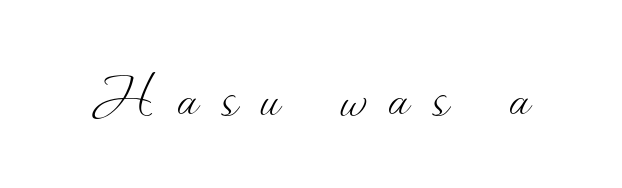
Q: Is the text bold? A: No.
Q: Is the text italic (slanted)? A: Yes.
Q: Is the text underlined? A: No.
Q: Is the spacing between letters normal or unusually wide? A: Unusually wide.
Q: Width (condensed, normal, or wide)? A: Normal.
Q: Stroke contrast? A: Medium.
Q: x-height? A: Small.
Q: Monospaced? A: No.
